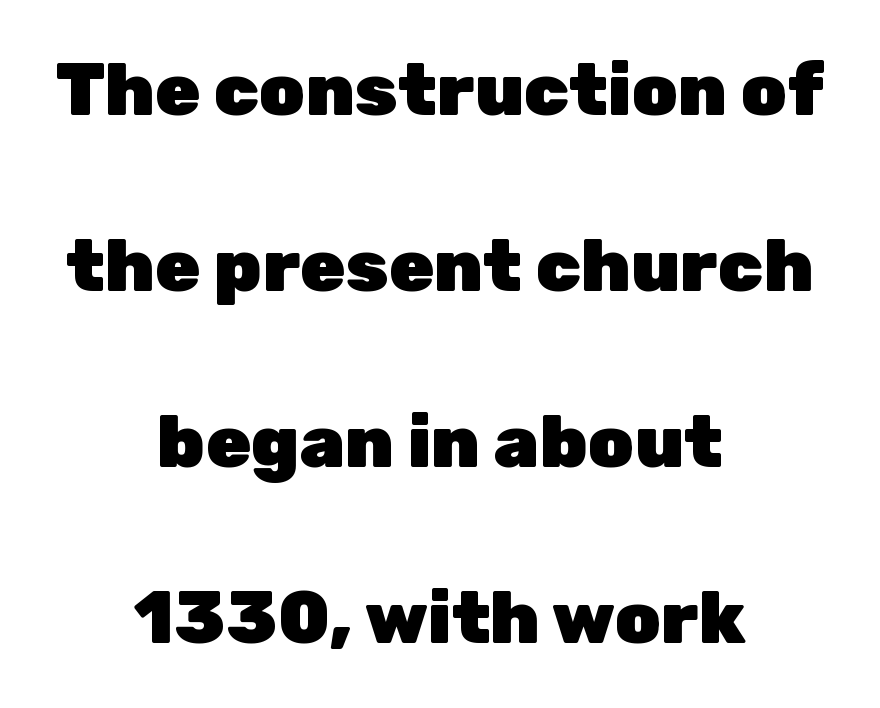
Q: Is the text bold? A: Yes.
Q: Is the text italic (slanted)? A: No, it is upright.
Q: Is the typeface a serif or a sans-serif typeface? A: Sans-serif.
Q: Is the text underlined? A: No.
Q: How is the paragraph aligned? A: Centered.
Q: Is the spacing between letters normal or unusually wide? A: Normal.
Q: Is the spacing between lines tight, normal or loose? A: Loose.
Q: Width (condensed, normal, or wide)? A: Normal.
Q: Stroke contrast? A: Low.
Q: x-height? A: Medium.
Q: Monospaced? A: No.
